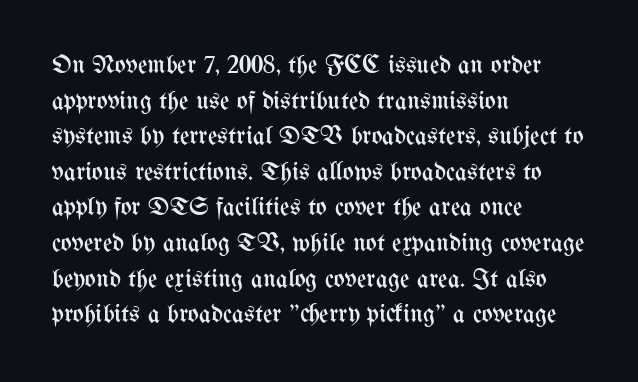
Q: Is the text bold? A: No.
Q: Is the text italic (slanted)? A: No, it is upright.
Q: Is the text underlined? A: No.
Q: How is the paragraph aligned? A: Left-aligned.
Q: Is the spacing between letters normal or unusually wide? A: Normal.
Q: Is the spacing between lines tight, normal or loose? A: Normal.
